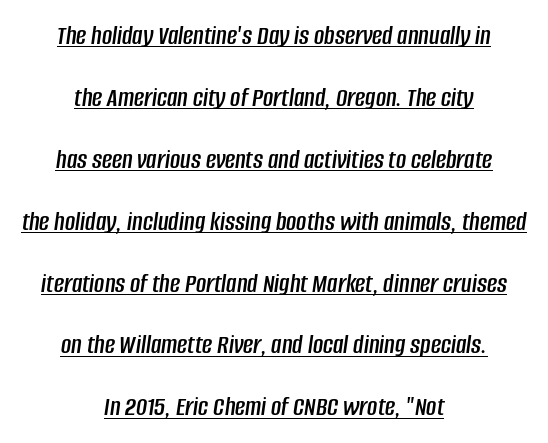
Q: Is the text italic (slanted)? A: Yes, it leans right by about 8 degrees.
Q: Is the text underlined? A: Yes.
Q: How is the paragraph aligned? A: Centered.
Q: Is the spacing between letters normal or unusually wide? A: Normal.
Q: Is the spacing between lines tight, normal or loose? A: Loose.
Q: Width (condensed, normal, or wide)? A: Condensed.
Q: Stroke contrast? A: Low.
Q: x-height? A: Large.
Q: Monospaced? A: No.
